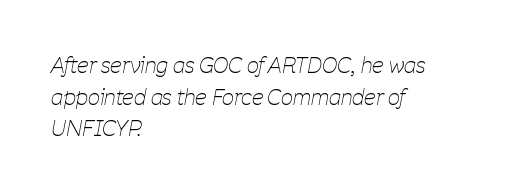
The paragraph has a hard left edge and a soft right edge. Quick note: underline off. Slanted lettering throughout. The gaps between neighbouring characters are ordinary and unremarkable.
